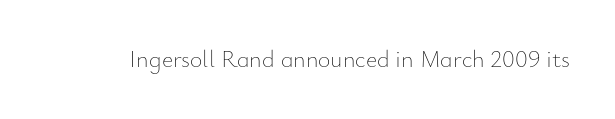
Only glyphs here, with clear space below each row. Notice how the stems are strictly vertical — no italics here. Between one letter and the next there's only the usual sliver of space. Is this a heavy cut? Hardly; it is regular or lighter.
